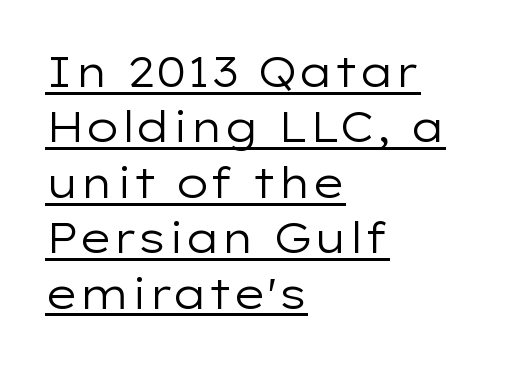
The image shows 42 px regular-weight, wide sans-serif type, upright; set left-aligned, normal line spacing (1.32x), normal letter spacing, underlined; low stroke contrast and a medium x-height.
